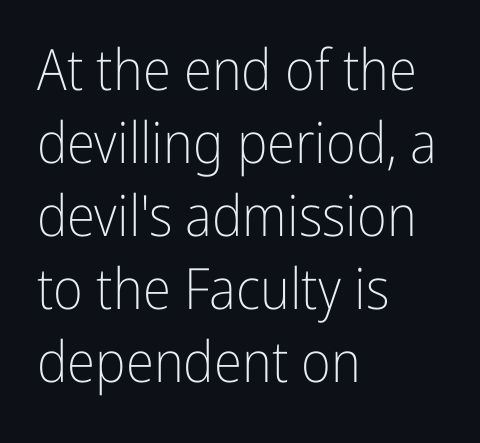
How would I describe the line gaps? Plain and ordinary. Look at the tracking — it's just the regular setting, nothing added. The passage shown is typed in a proportional face where columns would drift. A quiet, ordinary-to-light weight characterises the typeface.
